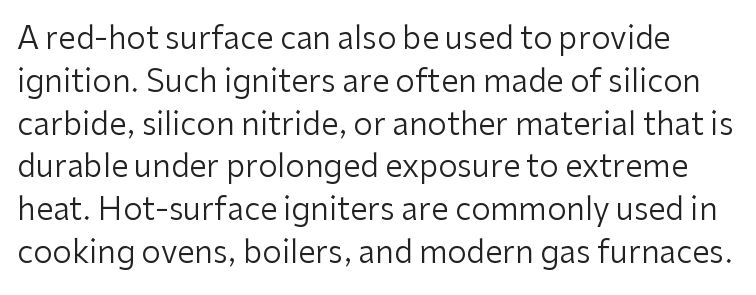
{"serif": "no", "italic": "no", "bold": "no", "weight": "regular", "width": "normal", "stroke_contrast": "low", "x_height": "medium", "monospaced": "no", "underline": "no", "line_spacing": "normal", "line_spacing_ratio": 1.38, "letter_spacing": "normal", "letter_spacing_em": 0.0, "glyph_px": 31}
